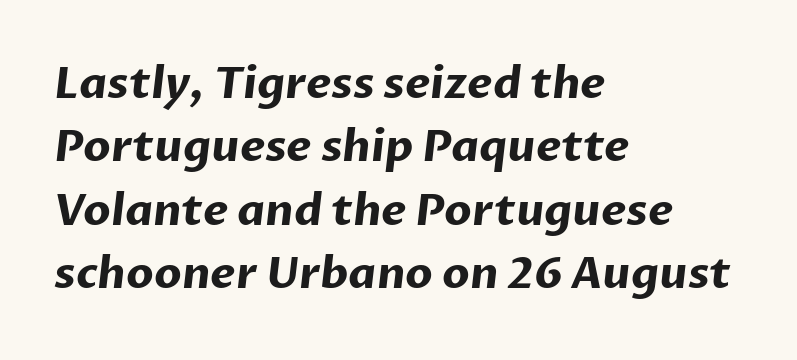
Q: Is the text bold? A: Yes.
Q: Is the typeface a serif or a sans-serif typeface? A: Sans-serif.
Q: Is the text underlined? A: No.
Q: How is the paragraph aligned? A: Left-aligned.
Q: Is the spacing between letters normal or unusually wide? A: Normal.
Q: Is the spacing between lines tight, normal or loose? A: Normal.
Q: Width (condensed, normal, or wide)? A: Normal.
Q: Stroke contrast? A: Low.
Q: x-height? A: Medium.
Q: Monospaced? A: No.
